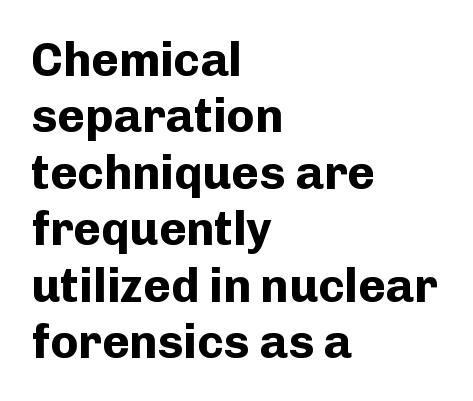
The image shows 47 px bold sans-serif type, upright; set left-aligned, line spacing 1.2x, normal letter spacing, not underlined; low stroke contrast and a medium x-height.
